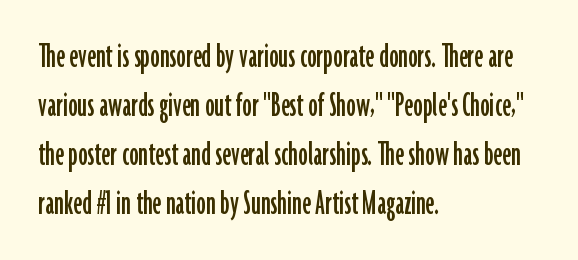
The image shows 38 px condensed sans-serif type, upright; set left-aligned, normal line spacing (1.29x), normal letter spacing, not underlined; low stroke contrast and a medium x-height.
